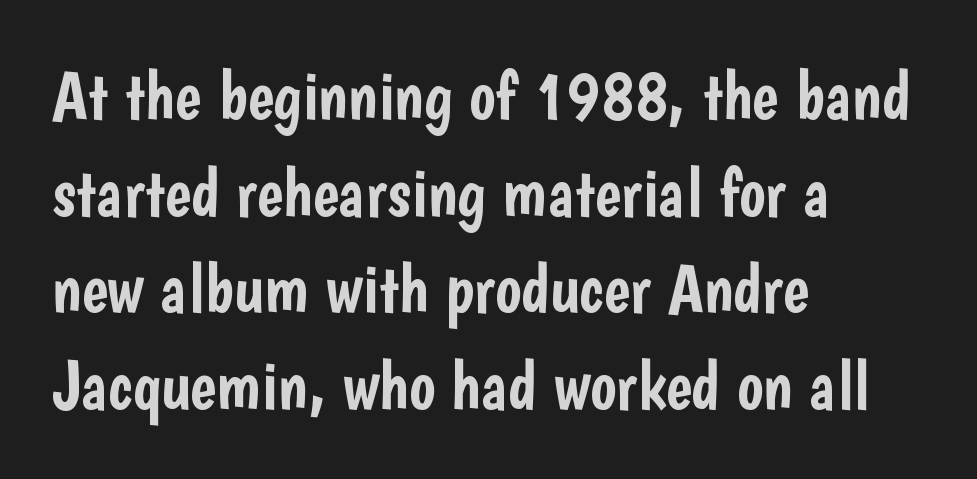
Where is the straight margin? On the left. A typesetter would call this proportional, since set widths differ per character. The font family rendered here belongs to the sans-serif group. The words here are not underlined. In terms of posture, this sample is upright. Caption: standard tracking, unaltered.
